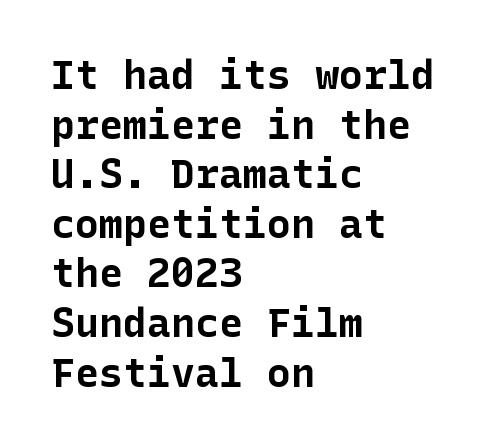
{"serif": "no", "italic": "no", "bold": "yes", "weight": "bold", "width": "normal", "stroke_contrast": "low", "x_height": "medium", "underline": "no", "align": "left", "line_spacing_ratio": 1.24, "letter_spacing": "normal", "letter_spacing_em": 0.0, "glyph_px": 40}
